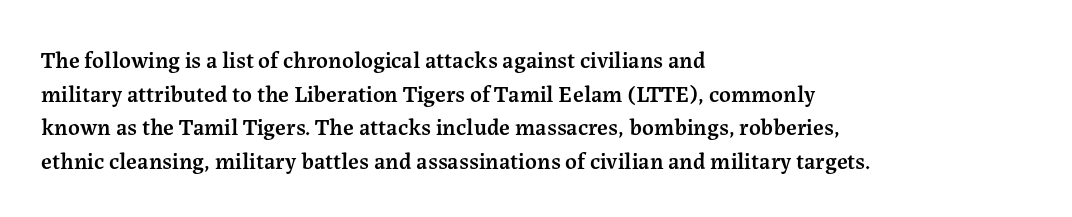
Q: Is the text bold? A: Semi-bold.
Q: Is the text italic (slanted)? A: No, it is upright.
Q: Is the text underlined? A: No.
Q: How is the paragraph aligned? A: Left-aligned.
Q: Is the spacing between letters normal or unusually wide? A: Normal.
Q: Is the spacing between lines tight, normal or loose? A: Normal.
